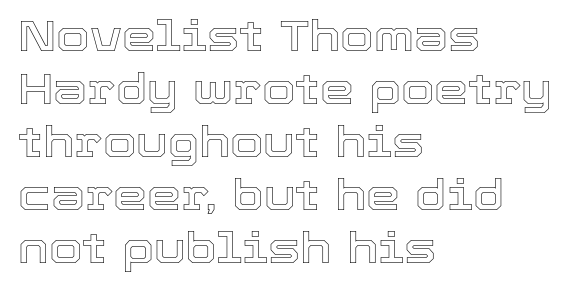
The image shows 43 px text type, upright; set left-aligned, line spacing 1.23x, normal letter spacing, not underlined; a medium x-height.
